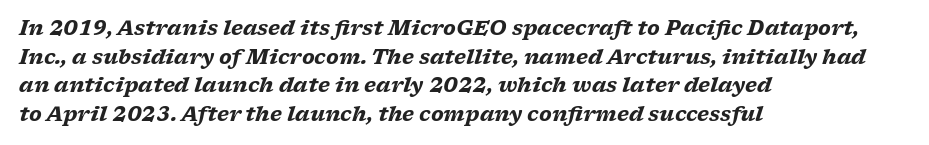
Q: Is the text bold? A: Yes.
Q: Is the text italic (slanted)? A: Yes, it leans right by about 17 degrees.
Q: Is the text underlined? A: No.
Q: How is the paragraph aligned? A: Left-aligned.
Q: Is the spacing between letters normal or unusually wide? A: Normal.
Q: Is the spacing between lines tight, normal or loose? A: Normal.
